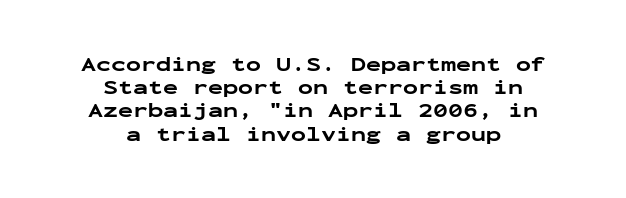
{"italic": "no", "bold": "yes", "underline": "no", "align": "center", "line_spacing_ratio": 1.16, "letter_spacing": "normal", "letter_spacing_em": 0.0, "glyph_px": 20}
